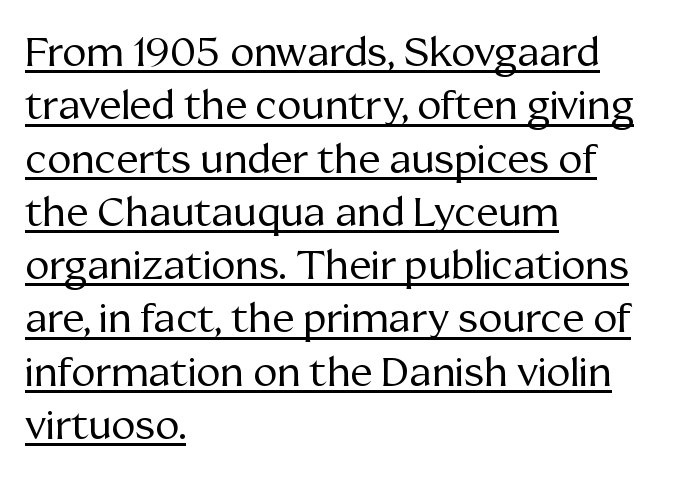
The image shows 41 px regular-weight serif type, upright; set left-aligned, normal line spacing (1.3x), normal letter spacing, underlined; medium stroke contrast and a medium x-height.
